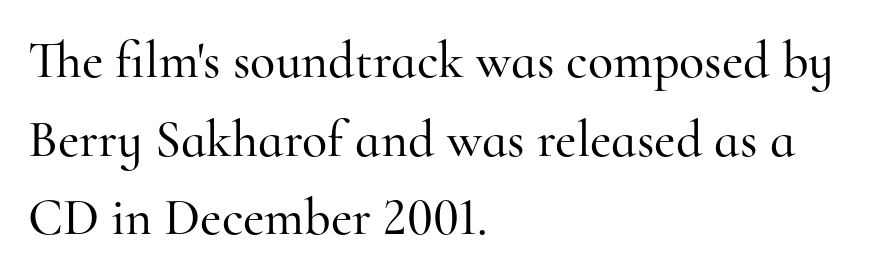
Q: Is the text italic (slanted)? A: No, it is upright.
Q: Is the typeface a serif or a sans-serif typeface? A: Serif.
Q: Is the text underlined? A: No.
Q: How is the paragraph aligned? A: Left-aligned.
Q: Is the spacing between letters normal or unusually wide? A: Normal.
Q: Is the spacing between lines tight, normal or loose? A: Normal.
Q: Width (condensed, normal, or wide)? A: Normal.
Q: Stroke contrast? A: High.
Q: x-height? A: Small.
Q: Monospaced? A: No.
